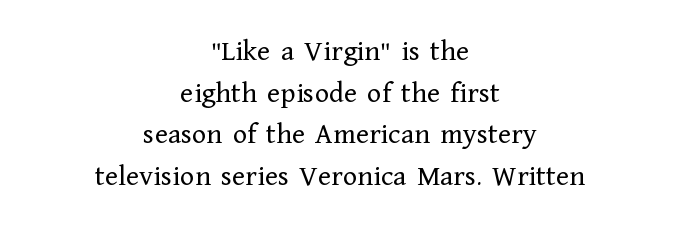
The image shows 30 px regular-weight serif type, upright; set centered, normal line spacing (1.39x), normal letter spacing, not underlined; low stroke contrast and a medium x-height.
